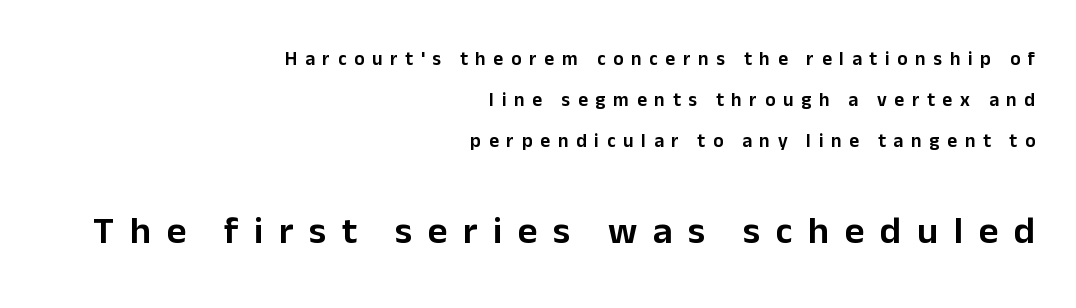
The image shows 38 px sans-serif type, upright; set right-aligned, loose line spacing (2.16x), unusually wide letter spacing (+0.41 em), not underlined; the second (bottom) block is 2.0x larger; low stroke contrast and a medium x-height.
